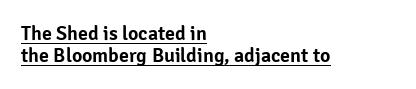
{"italic": "no", "underline": "yes", "align": "left", "line_spacing": "tight", "line_spacing_ratio": 1.1, "letter_spacing": "normal", "letter_spacing_em": 0.0, "glyph_px": 20}
